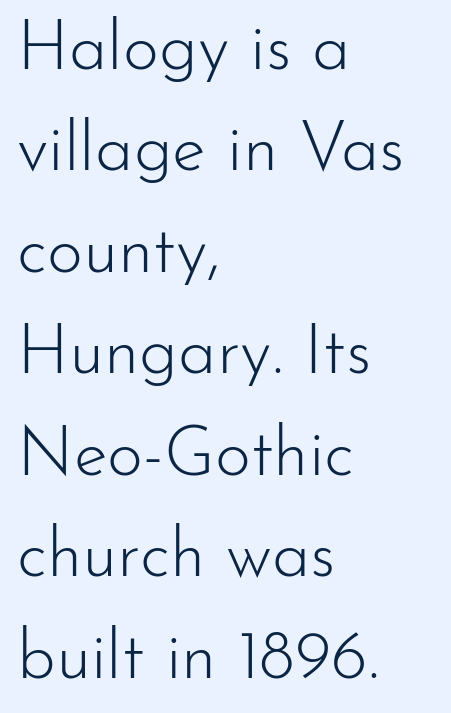
The image shows 69 px light sans-serif type, upright; set left-aligned, normal line spacing (1.47x), normal letter spacing, not underlined; low stroke contrast and a small x-height.
